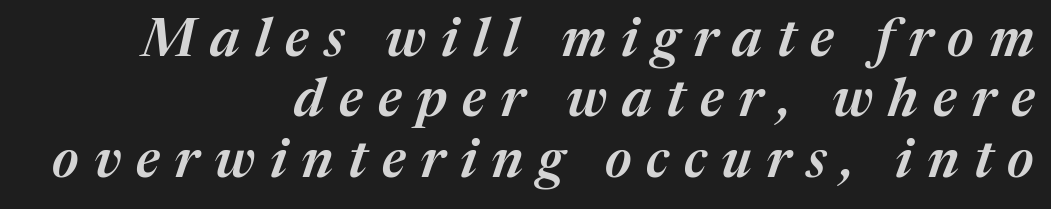
{"italic": "yes", "lean": "right", "slant_degrees": 17, "bold": "semi", "weight": "semibold", "width": "normal", "stroke_contrast": "medium", "x_height": "medium", "monospaced": "no", "underline": "no", "align": "right", "line_spacing": "tight", "line_spacing_ratio": 1.14, "letter_spacing": "wide", "letter_spacing_em": 0.28, "glyph_px": 53}
